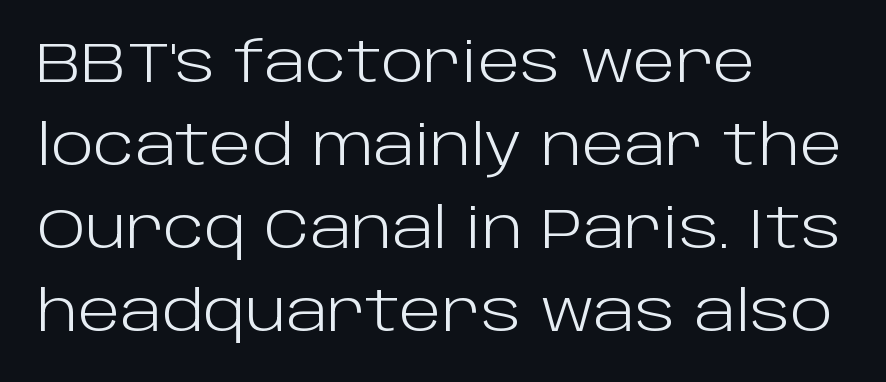
{"serif": "no", "italic": "no", "bold": "no", "weight": "light", "width": "normal", "stroke_contrast": "low", "x_height": "large", "monospaced": "no", "underline": "no", "align": "left", "line_spacing": "normal", "line_spacing_ratio": 1.48, "letter_spacing": "normal", "letter_spacing_em": 0.0, "glyph_px": 56}
